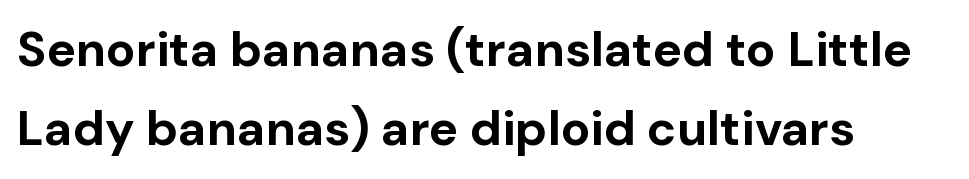
Q: Is the text bold? A: Yes.
Q: Is the text italic (slanted)? A: No, it is upright.
Q: Is the typeface a serif or a sans-serif typeface? A: Sans-serif.
Q: Is the text underlined? A: No.
Q: How is the paragraph aligned? A: Left-aligned.
Q: Is the spacing between letters normal or unusually wide? A: Normal.
Q: Is the spacing between lines tight, normal or loose? A: Normal.
Q: Width (condensed, normal, or wide)? A: Normal.
Q: Stroke contrast? A: Low.
Q: x-height? A: Medium.
Q: Monospaced? A: No.
